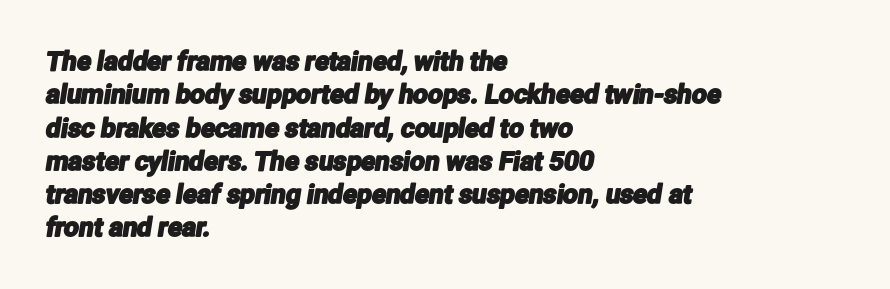
Q: Is the text underlined? A: No.
Q: How is the paragraph aligned? A: Left-aligned.
Q: Is the spacing between letters normal or unusually wide? A: Normal.
Q: Is the spacing between lines tight, normal or loose? A: Normal.
